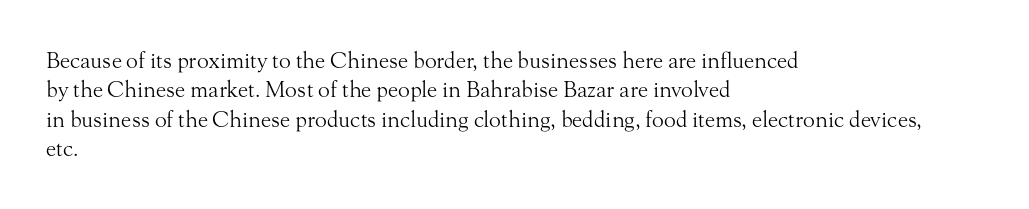
Q: Is the text bold? A: No.
Q: Is the text italic (slanted)? A: No, it is upright.
Q: Is the text underlined? A: No.
Q: How is the paragraph aligned? A: Left-aligned.
Q: Is the spacing between letters normal or unusually wide? A: Normal.
Q: Is the spacing between lines tight, normal or loose? A: Normal.
